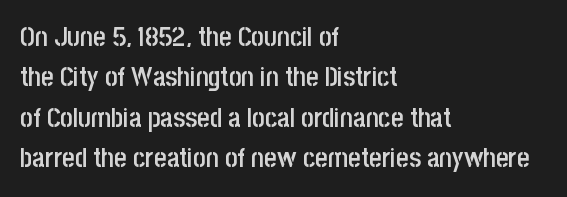
{"italic": "no", "bold": "semi", "underline": "no", "align": "left", "line_spacing": "normal", "line_spacing_ratio": 1.5, "letter_spacing": "normal", "letter_spacing_em": 0.0, "glyph_px": 27}
